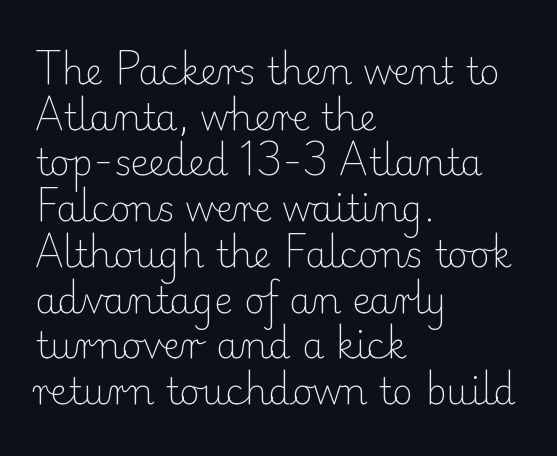
The image shows 36 px light serif type, upright; set left-aligned, normal line spacing (1.27x), normal letter spacing, not underlined; low stroke contrast and a small x-height.
